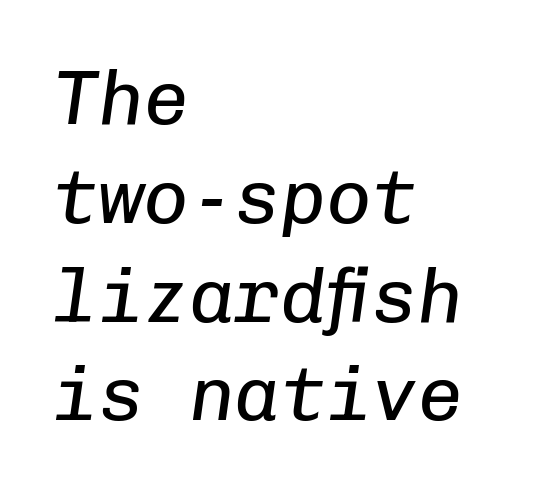
Q: Is the text bold? A: No.
Q: Is the text italic (slanted)? A: Yes, it leans right by about 8 degrees.
Q: Is the text underlined? A: No.
Q: How is the paragraph aligned? A: Left-aligned.
Q: Is the spacing between letters normal or unusually wide? A: Normal.
Q: Is the spacing between lines tight, normal or loose? A: Normal.
Q: Width (condensed, normal, or wide)? A: Normal.
Q: Stroke contrast? A: Low.
Q: x-height? A: Medium.
Q: Monospaced? A: Yes.
